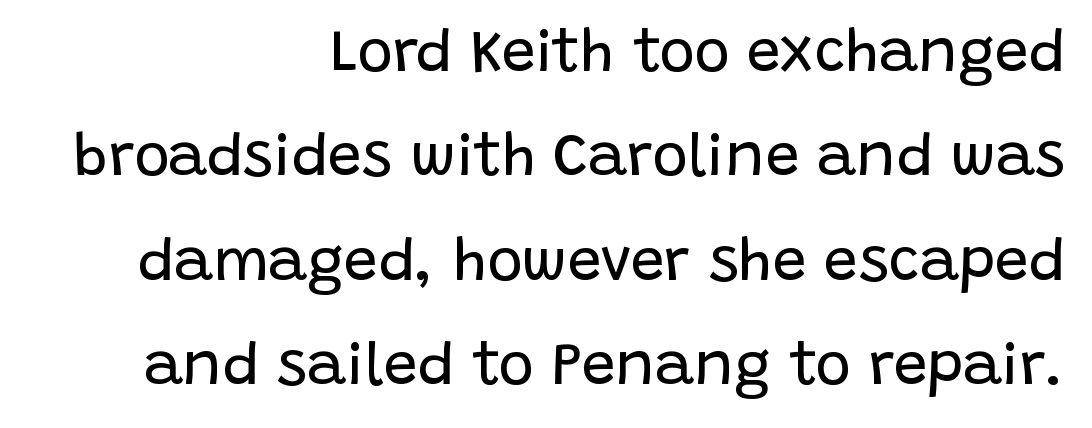
The image shows 60 px regular-weight sans-serif type, upright; set right-aligned, line spacing 1.74x, normal letter spacing, not underlined; low stroke contrast and a large x-height.
